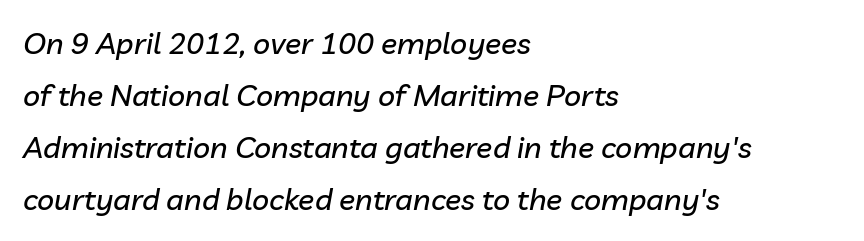
The image shows 30 px text type, italic (leaning right); set left-aligned, line spacing 1.73x, normal letter spacing, not underlined; low stroke contrast and a medium x-height.
